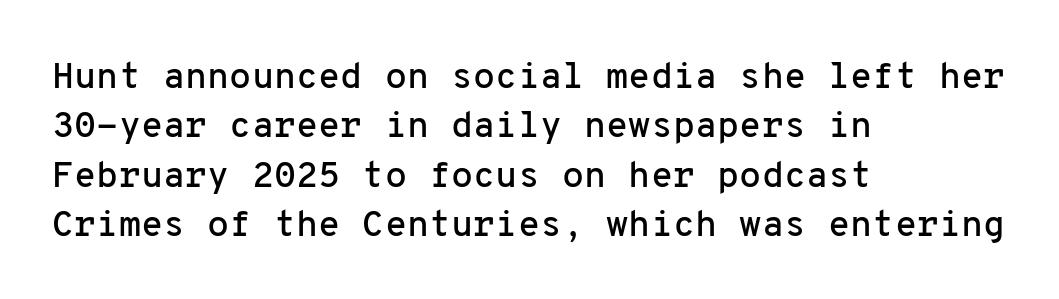
The image shows 36 px sans-serif type, upright, monospaced; set left-aligned, normal line spacing (1.37x), normal letter spacing, not underlined; low stroke contrast and a medium x-height.
